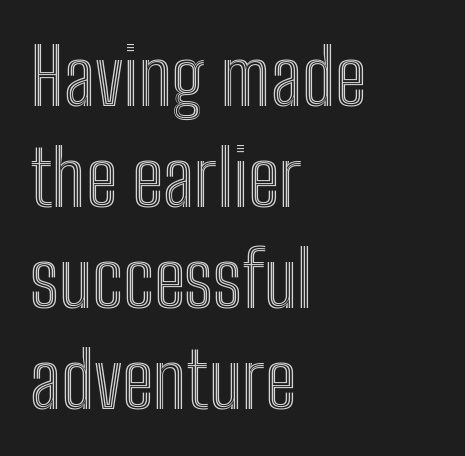
{"italic": "no", "width": "condensed", "x_height": "medium", "monospaced": "no", "underline": "no", "align": "left", "line_spacing": "normal", "line_spacing_ratio": 1.31, "letter_spacing": "normal", "letter_spacing_em": 0.0, "glyph_px": 77}
